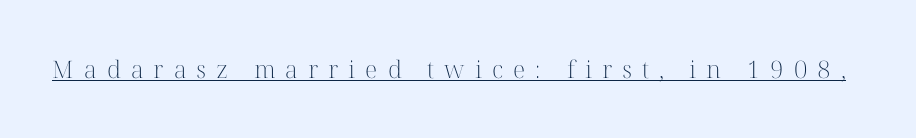
{"italic": "no", "bold": "no", "underline": "yes", "letter_spacing": "wide", "letter_spacing_em": 0.42, "glyph_px": 24}
